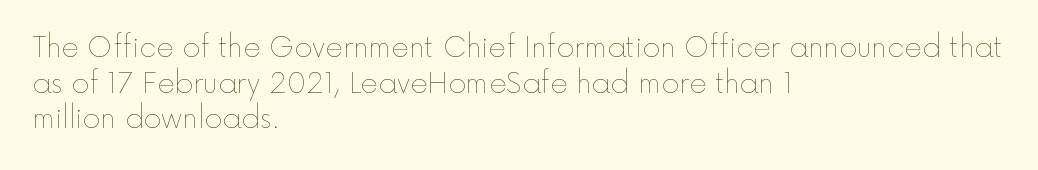
Q: Is the text bold? A: No.
Q: Is the text italic (slanted)? A: No, it is upright.
Q: Is the text underlined? A: No.
Q: How is the paragraph aligned? A: Left-aligned.
Q: Is the spacing between letters normal or unusually wide? A: Normal.
Q: Is the spacing between lines tight, normal or loose? A: Normal.
